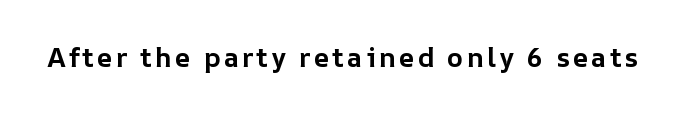
The lettering holds an erect, upright posture throughout. Check the space under the baseline: it is left empty. Does the weight exceed regular? Yes, all the way to bold.
